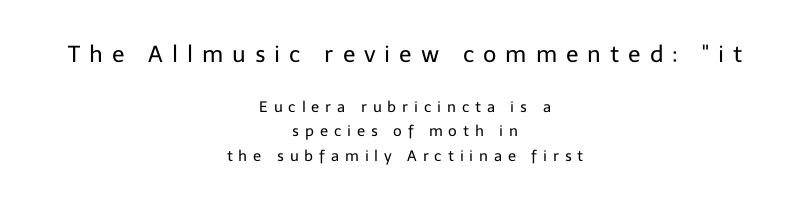
Q: Is the text bold? A: No.
Q: Is the text italic (slanted)? A: No, it is upright.
Q: Is the text underlined? A: No.
Q: How is the paragraph aligned? A: Centered.
Q: Is the spacing between letters normal or unusually wide? A: Unusually wide.
Q: Is the spacing between lines tight, normal or loose? A: Normal.
Q: Which block of text is set in a larger size, the first (top) or the second (bottom)? A: The first (top) one.
